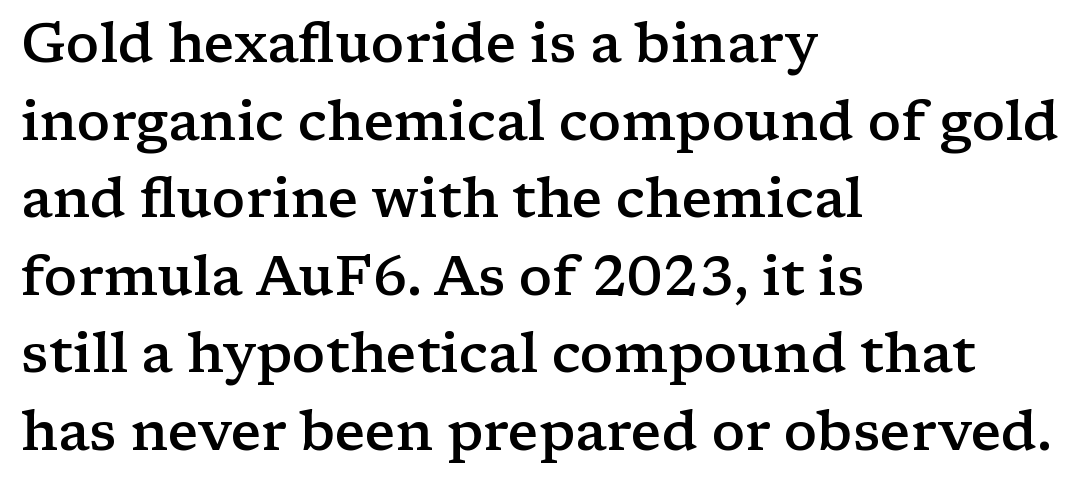
{"serif": "yes", "italic": "no", "bold": "semi", "weight": "semibold", "width": "wide", "stroke_contrast": "low", "x_height": "medium", "monospaced": "no", "underline": "no", "align": "left", "line_spacing": "normal", "line_spacing_ratio": 1.41, "letter_spacing": "normal", "letter_spacing_em": 0.0, "glyph_px": 55}
